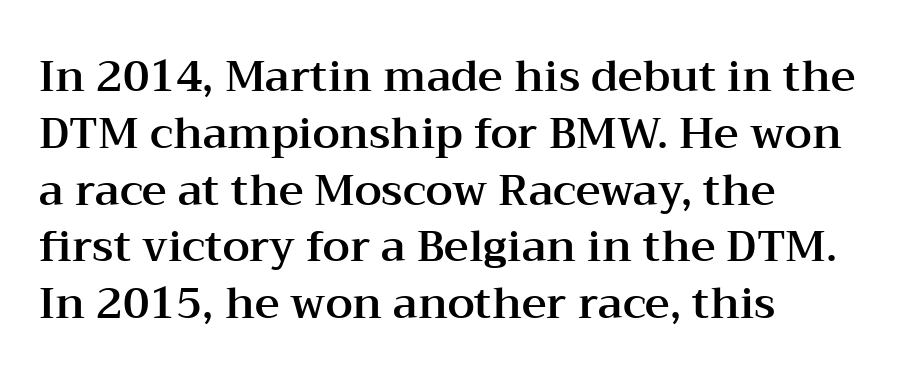
This rendering leaves character spacing at its baseline value. Here the designer chose a conventional face with non-uniform glyph widths. The text was rendered using a seriffed face with decorative stroke endings. This sample uses an upright cut, with every glyph sitting square on the baseline. The zone under the glyphs is completely vacant. The leading is moderate, giving the passage an even texture.
